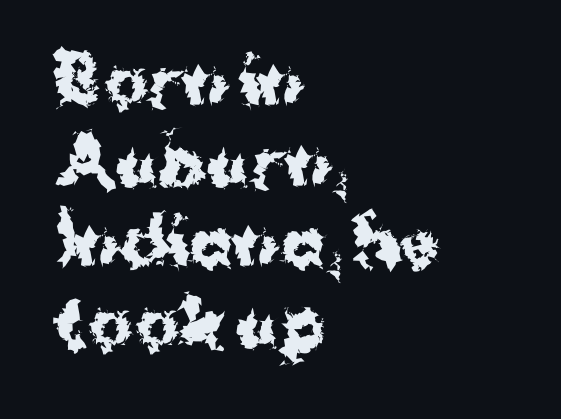
{"serif": "no", "italic": "no", "bold": "yes", "weight": "bold", "width": "normal", "stroke_contrast": "medium", "x_height": "medium", "monospaced": "no", "underline": "no", "align": "left", "line_spacing_ratio": 1.22, "letter_spacing": "normal", "letter_spacing_em": 0.0, "glyph_px": 66}
